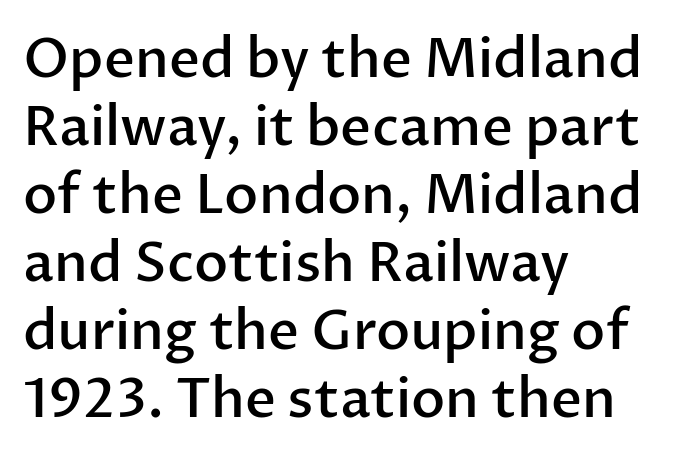
{"serif": "no", "italic": "no", "bold": "semi", "weight": "semibold", "width": "normal", "stroke_contrast": "low", "x_height": "medium", "monospaced": "no", "underline": "no", "align": "left", "line_spacing": "normal", "line_spacing_ratio": 1.26, "letter_spacing": "normal", "letter_spacing_em": 0.0, "glyph_px": 54}
